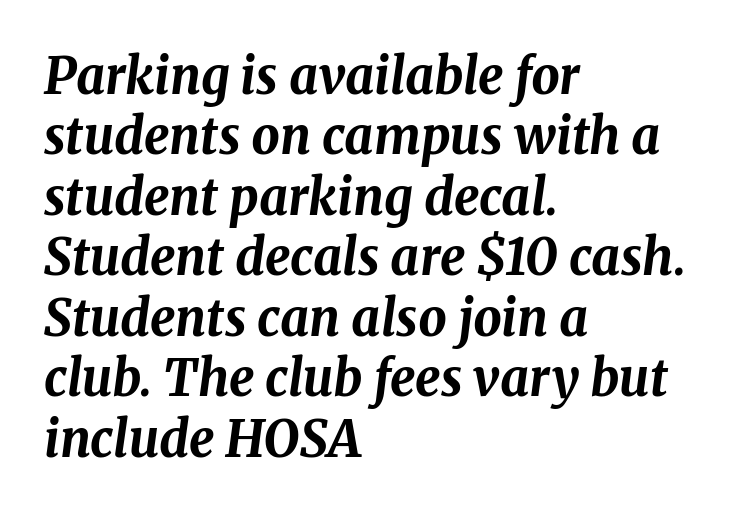
Compared with ordinary roman type, these characters are visibly tilted. The paragraph shown leans on its left margin. The letters advance in unequal steps, a hallmark of proportional type. Heft: maximum for text — a bold.
